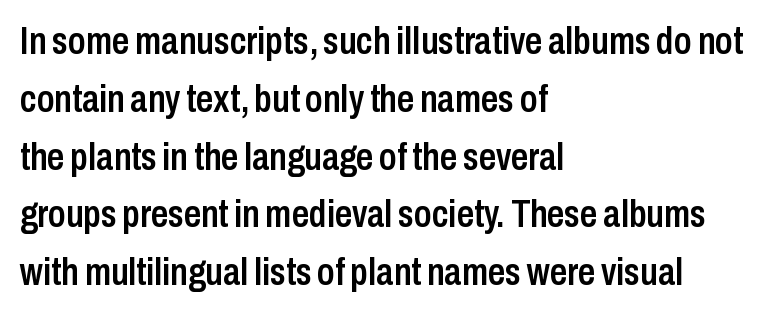
The image shows 38 px semibold, condensed sans-serif type, upright; set left-aligned, normal line spacing (1.52x), normal letter spacing, not underlined; low stroke contrast and a medium x-height.
